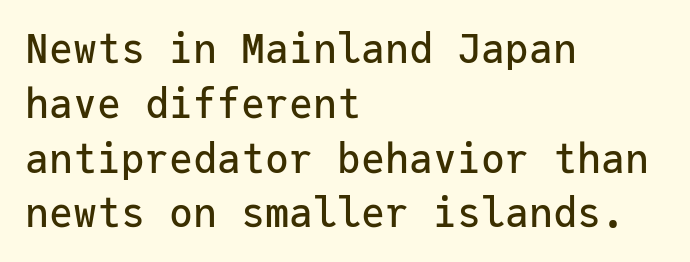
The image shows 40 px sans-serif type, upright, monospaced; set left-aligned, normal line spacing (1.37x), normal letter spacing, not underlined; low stroke contrast and a medium x-height.
